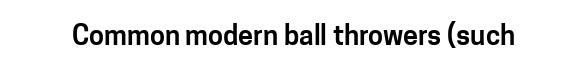
This rendering leaves character spacing at its baseline value. Has an underline been added? It has not. No italicization has been applied; the sample stays upright.
